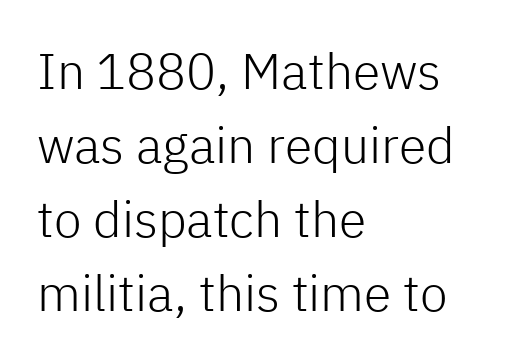
The image shows 50 px light sans-serif type, upright; set left-aligned, normal line spacing (1.48x), normal letter spacing, not underlined; low stroke contrast and a medium x-height.
